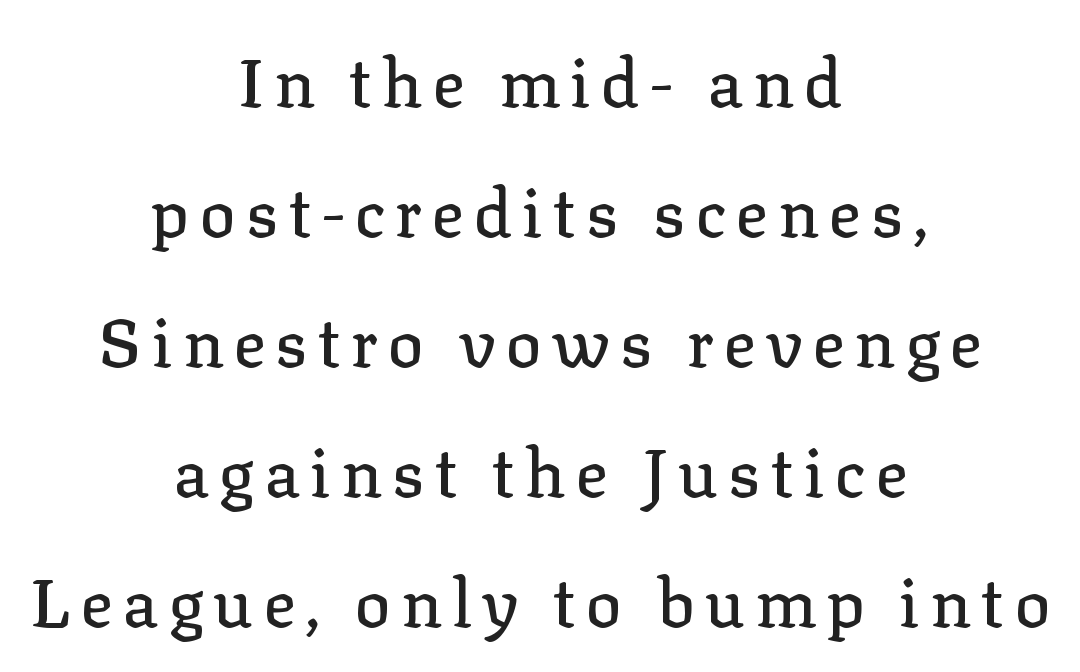
{"serif": "yes", "italic": "no", "width": "normal", "stroke_contrast": "low", "x_height": "medium", "monospaced": "no", "underline": "no", "align": "center", "line_spacing": "loose", "line_spacing_ratio": 1.94, "glyph_px": 67}
